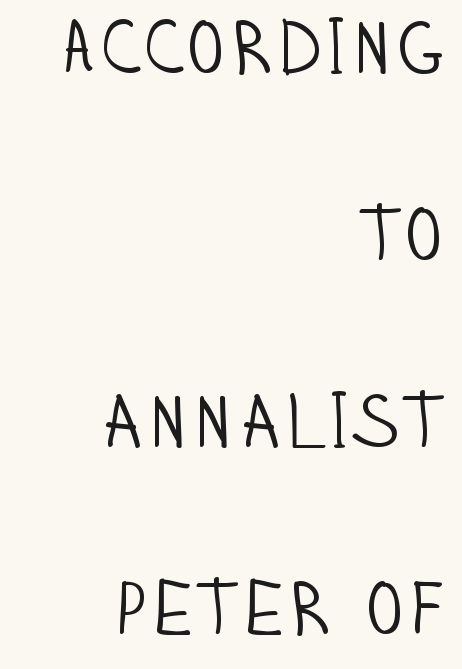
The image shows 76 px light, condensed sans-serif type, upright; set right-aligned, loose line spacing (2.46x), normal letter spacing, not underlined; low stroke contrast and a large x-height.
